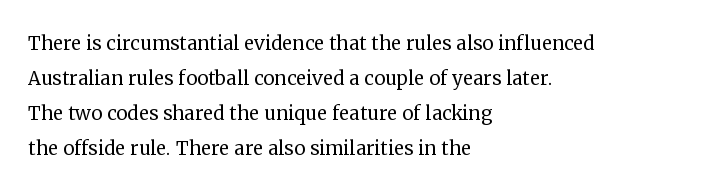
The image shows 25 px text type, upright; set left-aligned, normal line spacing (1.4x), normal letter spacing, not underlined.
